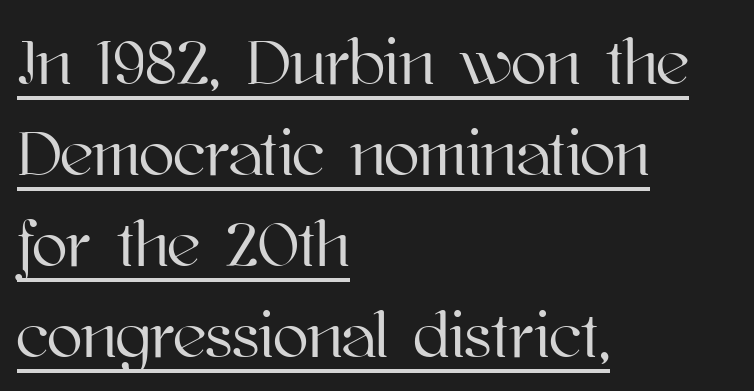
{"italic": "no", "width": "normal", "stroke_contrast": "high", "x_height": "medium", "monospaced": "no", "underline": "yes", "align": "left", "line_spacing": "normal", "line_spacing_ratio": 1.4, "letter_spacing": "normal", "letter_spacing_em": 0.0, "glyph_px": 65}
